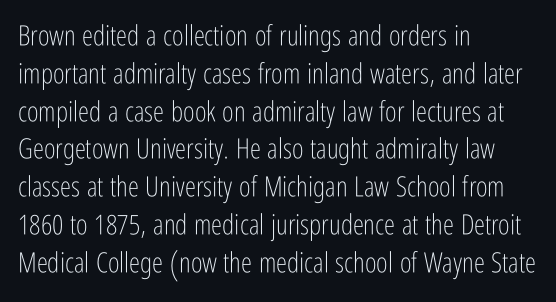
{"serif": "no", "italic": "no", "bold": "no", "weight": "light", "width": "condensed", "stroke_contrast": "low", "x_height": "medium", "monospaced": "no", "underline": "no", "align": "left", "line_spacing": "normal", "line_spacing_ratio": 1.35, "letter_spacing": "normal", "letter_spacing_em": 0.0, "glyph_px": 28}
